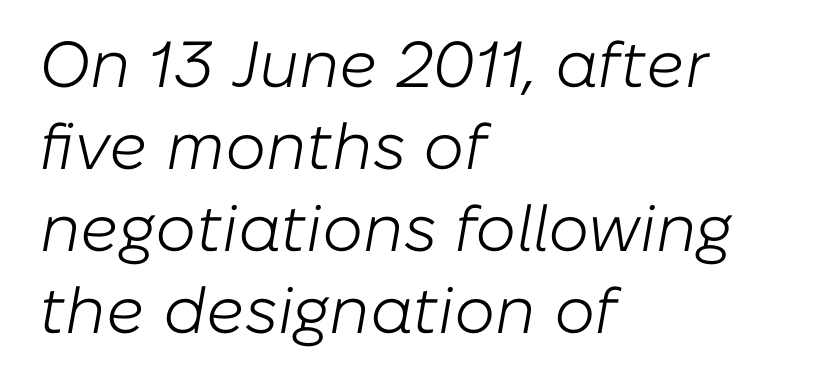
Q: Is the text bold? A: No.
Q: Is the text italic (slanted)? A: Yes, it leans right by about 10 degrees.
Q: Is the text underlined? A: No.
Q: How is the paragraph aligned? A: Left-aligned.
Q: Is the spacing between letters normal or unusually wide? A: Normal.
Q: Is the spacing between lines tight, normal or loose? A: Normal.
Q: Width (condensed, normal, or wide)? A: Normal.
Q: Stroke contrast? A: Low.
Q: x-height? A: Medium.
Q: Monospaced? A: No.
